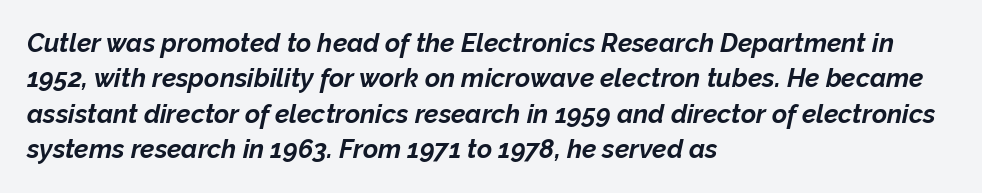
{"italic": "yes", "lean": "right", "slant_degrees": 12, "bold": "yes", "underline": "no", "align": "left", "line_spacing": "normal", "line_spacing_ratio": 1.36, "letter_spacing": "normal", "letter_spacing_em": 0.0, "glyph_px": 26}
